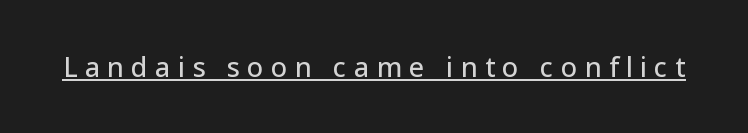
Posture: upright roman. This rendering widens character spacing well past its baseline value. Emphasis is given by a line drawn under the lettering.
